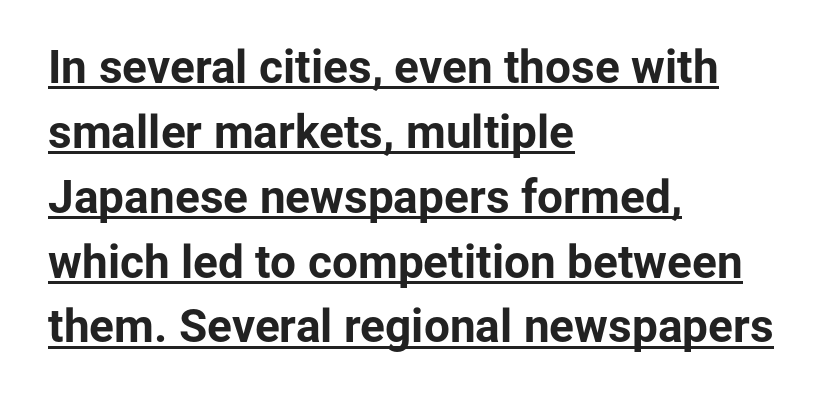
Q: Is the text bold? A: Yes.
Q: Is the text italic (slanted)? A: No, it is upright.
Q: Is the typeface a serif or a sans-serif typeface? A: Sans-serif.
Q: Is the text underlined? A: Yes.
Q: How is the paragraph aligned? A: Left-aligned.
Q: Is the spacing between letters normal or unusually wide? A: Normal.
Q: Is the spacing between lines tight, normal or loose? A: Normal.
Q: Width (condensed, normal, or wide)? A: Normal.
Q: Stroke contrast? A: Low.
Q: x-height? A: Medium.
Q: Monospaced? A: No.
